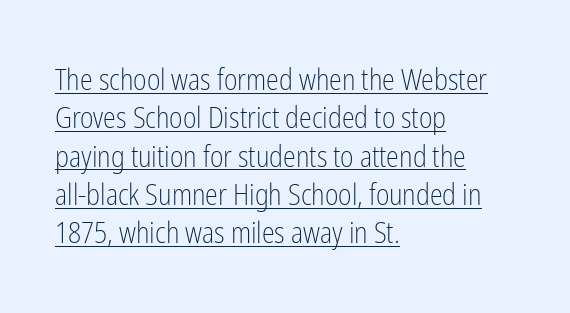
The image shows 29 px light, condensed sans-serif type, upright; set left-aligned, normal line spacing (1.32x), normal letter spacing, underlined; low stroke contrast and a medium x-height.
